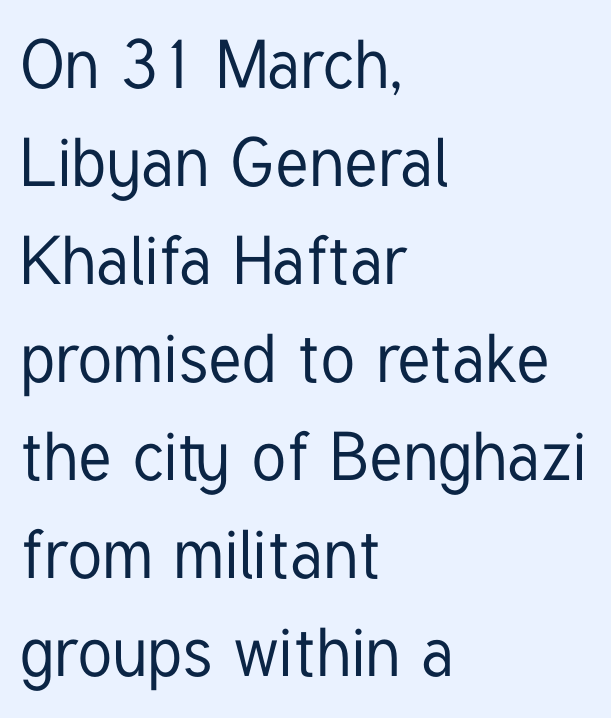
Q: Is the text italic (slanted)? A: No, it is upright.
Q: Is the typeface a serif or a sans-serif typeface? A: Sans-serif.
Q: Is the text underlined? A: No.
Q: How is the paragraph aligned? A: Left-aligned.
Q: Is the spacing between letters normal or unusually wide? A: Normal.
Q: Is the spacing between lines tight, normal or loose? A: Normal.
Q: Width (condensed, normal, or wide)? A: Condensed.
Q: Stroke contrast? A: Low.
Q: x-height? A: Medium.
Q: Monospaced? A: No.
